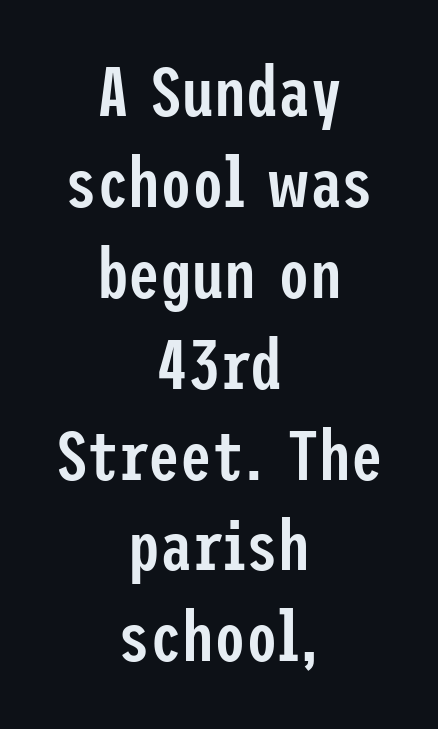
{"serif": "no", "italic": "no", "bold": "semi", "weight": "semibold", "width": "condensed", "stroke_contrast": "low", "x_height": "medium", "underline": "no", "align": "center", "line_spacing": "normal", "line_spacing_ratio": 1.28, "letter_spacing": "normal", "letter_spacing_em": 0.0, "glyph_px": 71}
